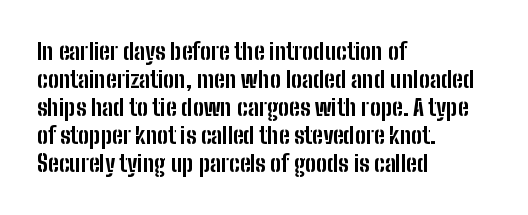
Look at the stroke-to-counter ratio: heavy, a bold. Ordinary non-slanted type is in use. The baseline area is clear. The setting favours the left margin, as ordinary paragraphs usually do. Look at the tracking — it's just the regular setting, nothing added.
